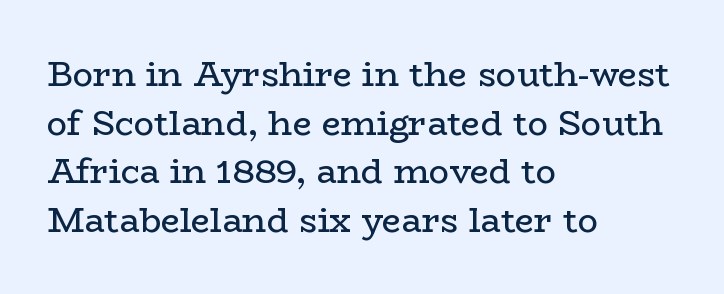
The image shows 34 px regular-weight, wide serif type, upright; set left-aligned, normal line spacing (1.43x), normal letter spacing, not underlined; low stroke contrast and a medium x-height.
